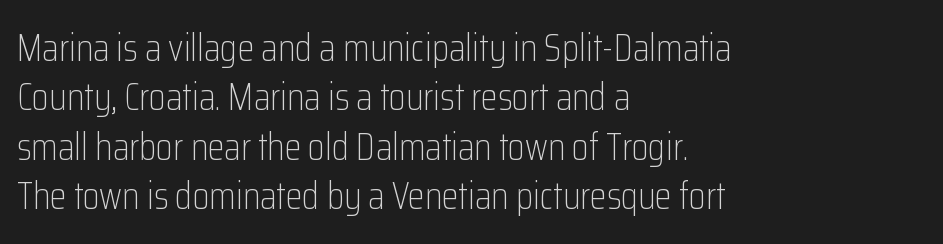
A sans-serif font was chosen for this passage. The vertical gap from one line to the next is medium. Looks like regular typesetting: each glyph gets only the width it needs. Counters stay open thanks to moderate or lighter strokes. Unmarked baselines from the first word to the last. The letters sit at their default tracking, neither squeezed nor spread.
